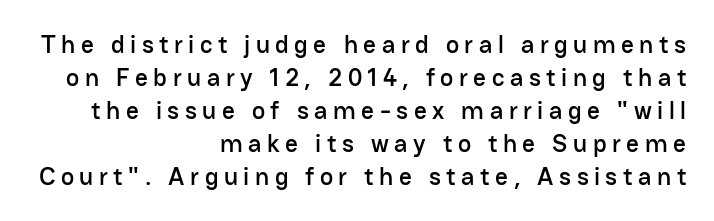
Nobody drew a line under any word here. Notice how descenders clear the ascenders below comfortably — that's standard leading. Ascenders rise straight up at ninety degrees. Is the letter spacing exaggerated? Yes — the characters are pushed far apart. Teacher's note: observe the even right margin — that is flush-right alignment.
